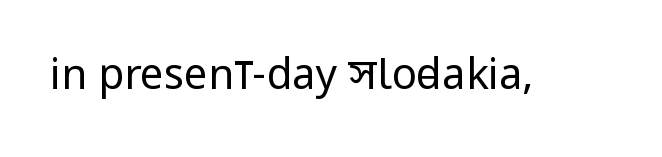
Q: Is the text bold? A: No.
Q: Is the text italic (slanted)? A: No, it is upright.
Q: Is the typeface a serif or a sans-serif typeface? A: Sans-serif.
Q: Is the text underlined? A: No.
Q: Is the spacing between letters normal or unusually wide? A: Normal.
Q: Width (condensed, normal, or wide)? A: Condensed.
Q: Stroke contrast? A: Low.
Q: x-height? A: Large.
Q: Monospaced? A: No.
